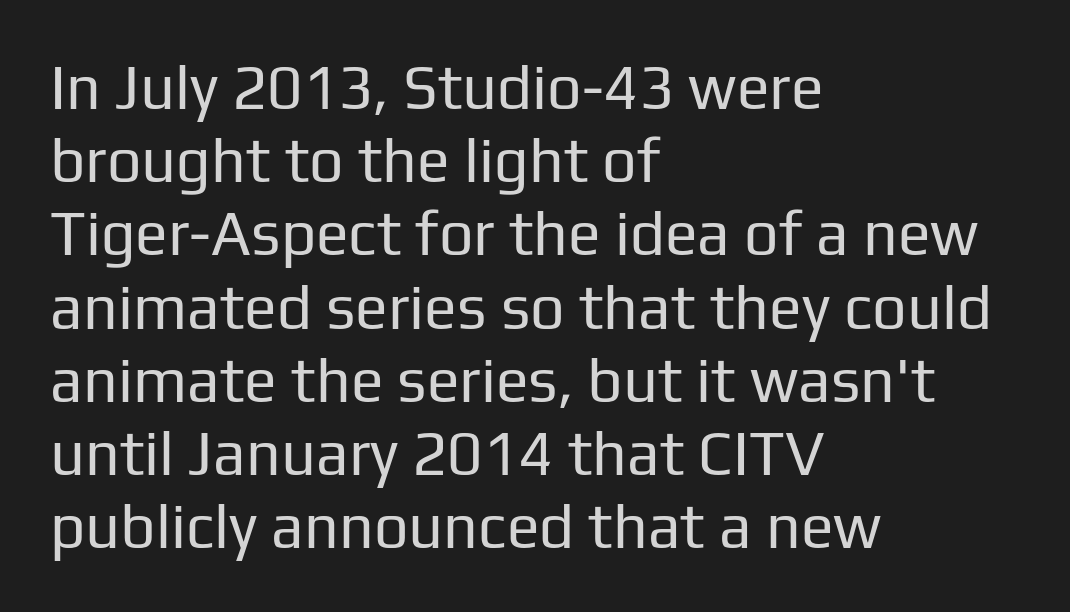
The passage shown is typed in a proportional face where columns would drift. Characters follow at the spacing the type designer built in. Weight: in the light-to-regular range. The rendering shows plain stroke endings on the letterforms — a sans-serif design.
